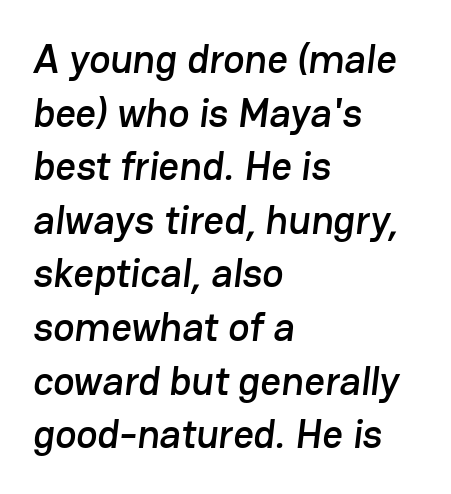
These lines stack with their left ends in a neat column. Glance below the letters and you will spot only blank space. Summary of vertical rhythm: regular, with standard interline spacing. Observe the ordinary spacing: letters are neighbours, not strangers.
